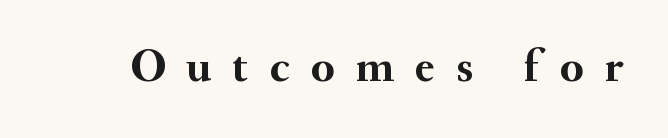
Q: Is the text bold? A: Yes.
Q: Is the text italic (slanted)? A: No, it is upright.
Q: Is the typeface a serif or a sans-serif typeface? A: Serif.
Q: Is the text underlined? A: No.
Q: Is the spacing between letters normal or unusually wide? A: Unusually wide.
Q: Width (condensed, normal, or wide)? A: Normal.
Q: Stroke contrast? A: Medium.
Q: x-height? A: Small.
Q: Monospaced? A: No.
